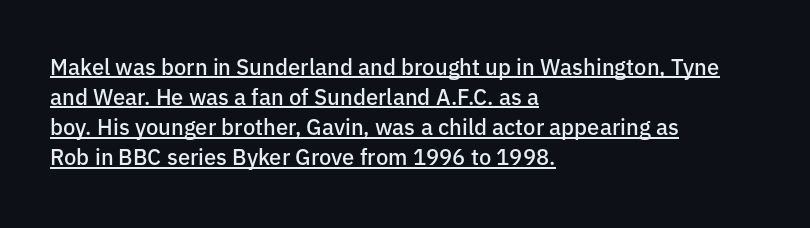
{"italic": "no", "bold": "semi", "underline": "yes", "align": "left", "line_spacing": "normal", "line_spacing_ratio": 1.37, "letter_spacing": "normal", "letter_spacing_em": 0.0, "glyph_px": 22}
